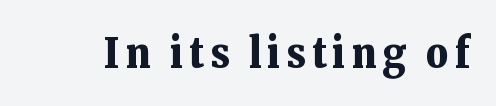
{"serif": "yes", "italic": "no", "bold": "yes", "weight": "bold", "width": "normal", "stroke_contrast": "low", "x_height": "medium", "monospaced": "no", "underline": "no", "glyph_px": 42}
